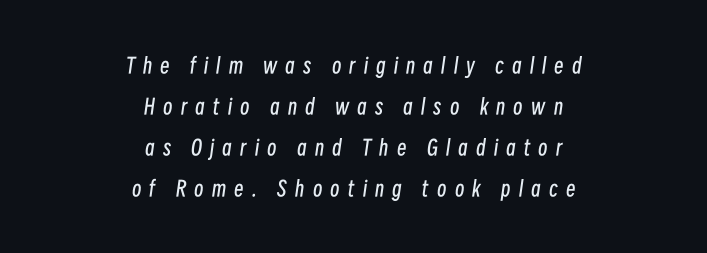
The image shows 21 px text type, italic (leaning right); set centered, loose line spacing (1.95x), unusually wide letter spacing (+0.39 em), not underlined.
